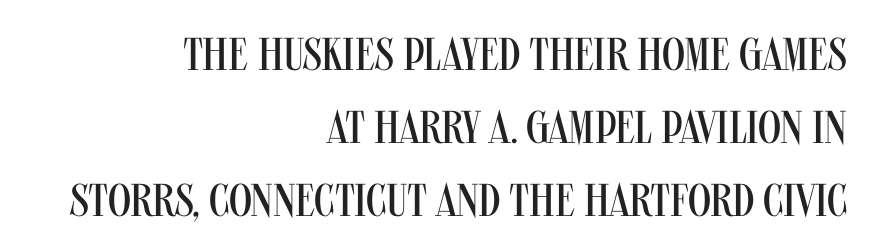
The image shows 46 px regular-weight, condensed sans-serif type, upright; set right-aligned, normal line spacing (1.59x), normal letter spacing, not underlined; medium stroke contrast and a large x-height.
